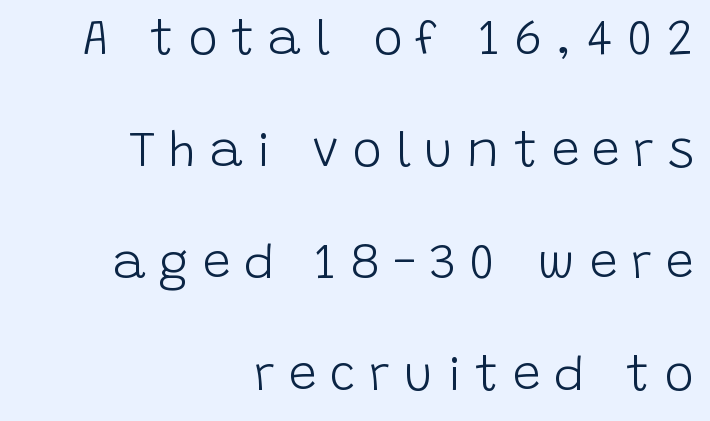
The glyphs are unaccompanied by any horizontal stroke below them. The tracking reads as deliberately expanded to a designer's eye. In terms of letterform style, serifs are entirely absent. You could not count columns in this text — the font is proportionally spaced.
